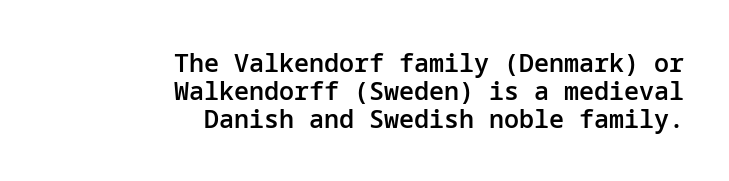
The image shows 25 px text type, upright; set right-aligned, tight line spacing (1.12x), normal letter spacing, not underlined.
